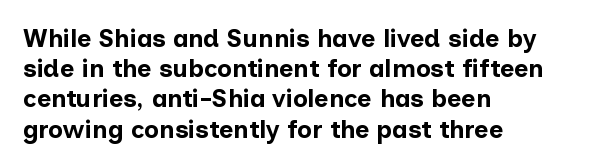
The image shows 25 px bold type, upright; set left-aligned, line spacing 1.21x, normal letter spacing, not underlined.
